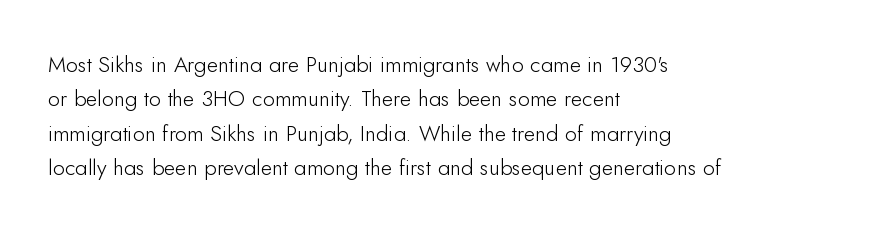
{"italic": "no", "bold": "no", "underline": "no", "align": "left", "line_spacing": "normal", "line_spacing_ratio": 1.56, "letter_spacing": "normal", "letter_spacing_em": 0.0, "glyph_px": 22}
